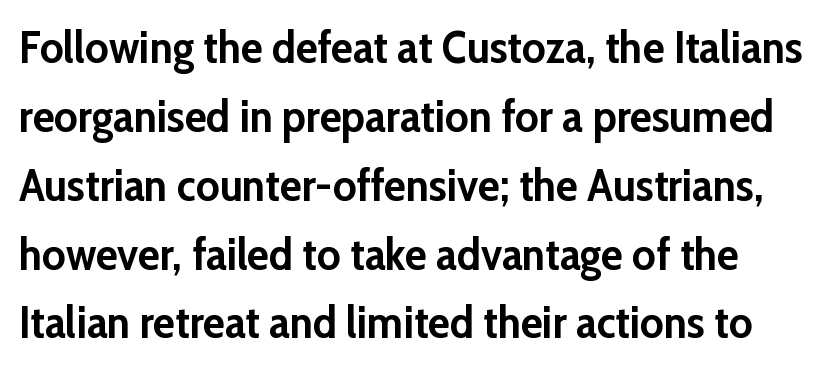
{"serif": "no", "italic": "no", "bold": "yes", "weight": "semibold", "width": "normal", "stroke_contrast": "low", "x_height": "medium", "monospaced": "no", "underline": "no", "line_spacing": "normal", "line_spacing_ratio": 1.53, "letter_spacing": "normal", "letter_spacing_em": 0.0, "glyph_px": 45}
